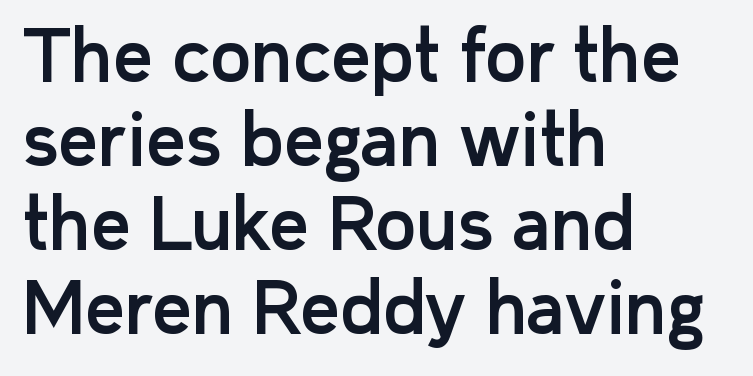
Q: Is the text italic (slanted)? A: No, it is upright.
Q: Is the typeface a serif or a sans-serif typeface? A: Sans-serif.
Q: Is the text underlined? A: No.
Q: How is the paragraph aligned? A: Left-aligned.
Q: Is the spacing between letters normal or unusually wide? A: Normal.
Q: Width (condensed, normal, or wide)? A: Normal.
Q: Stroke contrast? A: Low.
Q: x-height? A: Medium.
Q: Monospaced? A: No.
